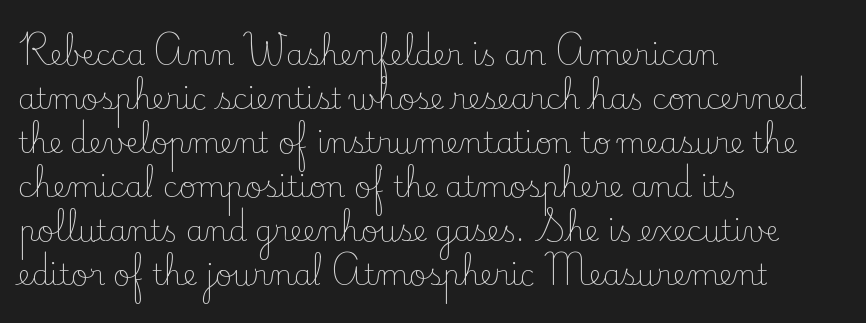
Q: Is the text bold? A: No.
Q: Is the text italic (slanted)? A: No, it is upright.
Q: Is the typeface a serif or a sans-serif typeface? A: Serif.
Q: Is the text underlined? A: No.
Q: How is the paragraph aligned? A: Left-aligned.
Q: Is the spacing between letters normal or unusually wide? A: Normal.
Q: Is the spacing between lines tight, normal or loose? A: Normal.
Q: Width (condensed, normal, or wide)? A: Normal.
Q: Stroke contrast? A: Low.
Q: x-height? A: Small.
Q: Monospaced? A: No.
